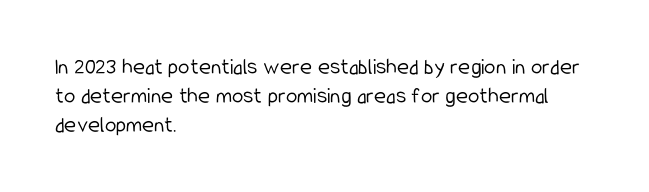
The image shows 23 px text type, upright; set left-aligned, normal line spacing (1.26x), normal letter spacing, not underlined.
